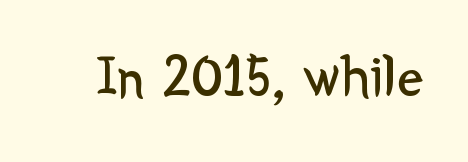
{"serif": "no", "italic": "no", "bold": "no", "weight": "regular", "width": "normal", "stroke_contrast": "low", "x_height": "medium", "monospaced": "no", "underline": "no", "letter_spacing": "normal", "letter_spacing_em": 0.0, "glyph_px": 59}
